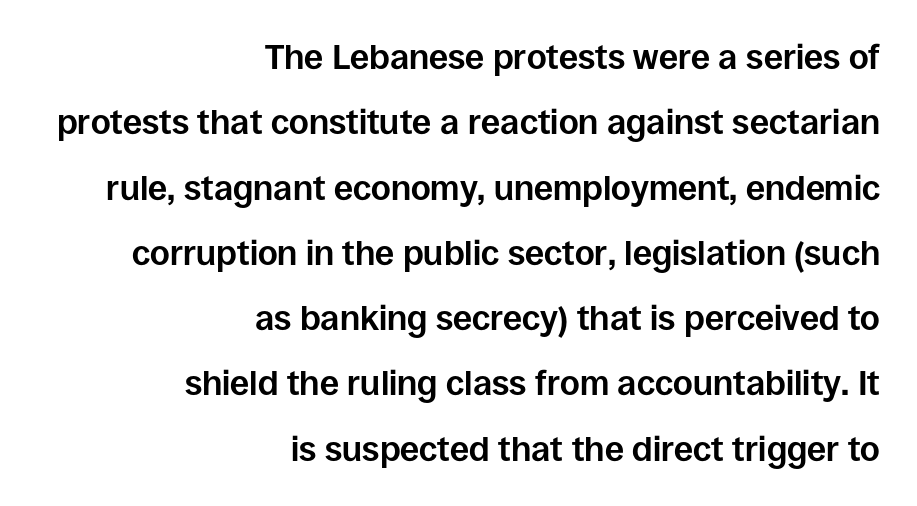
The image shows 34 px bold sans-serif type, upright; set right-aligned, loose line spacing (1.92x), normal letter spacing, not underlined; low stroke contrast and a large x-height.
